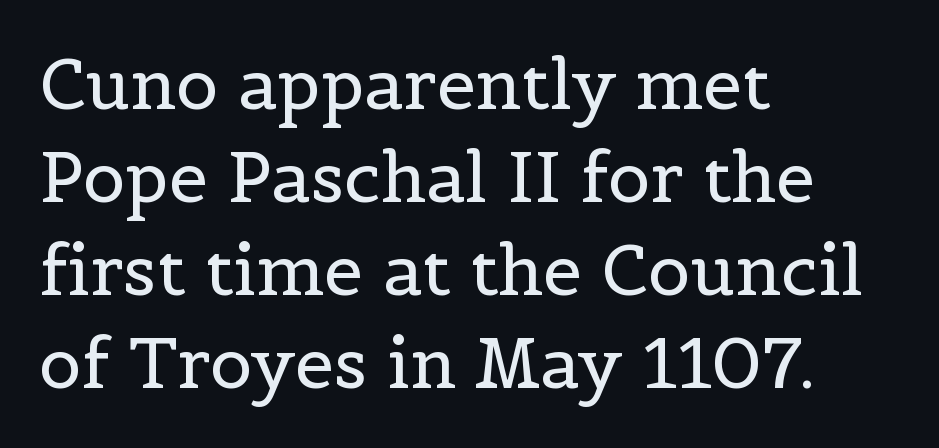
A typesetter would call this proportional, since set widths differ per character. Observe the serifs anchoring each vertical stroke in this sample. These lines sit exactly where default settings would place them. Every row of glyphs begins at an identical x-position on the left. When letters stand straight like this, we call the style roman or upright.
